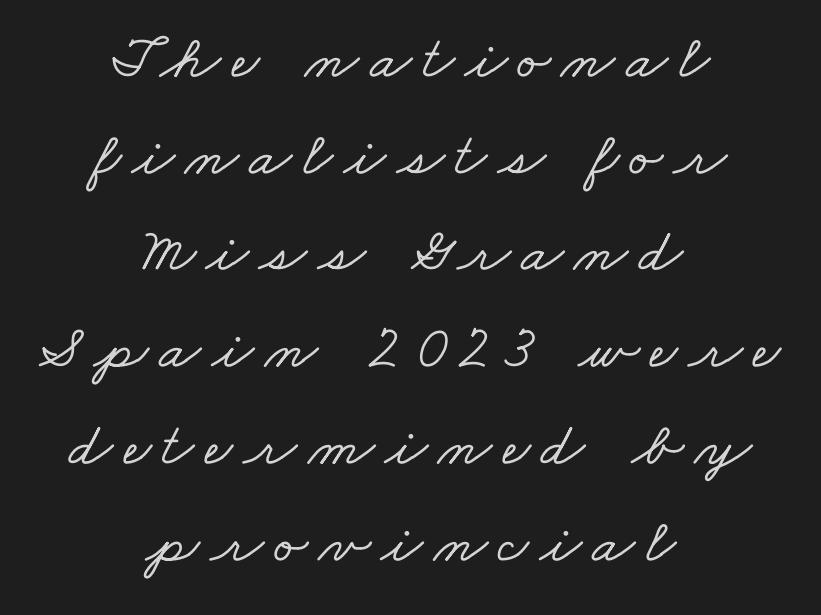
Q: Is the typeface a serif or a sans-serif typeface? A: Serif.
Q: Is the text underlined? A: No.
Q: How is the paragraph aligned? A: Centered.
Q: Is the spacing between lines tight, normal or loose? A: Normal.
Q: Width (condensed, normal, or wide)? A: Wide.
Q: Stroke contrast? A: Low.
Q: x-height? A: Small.
Q: Monospaced? A: No.
